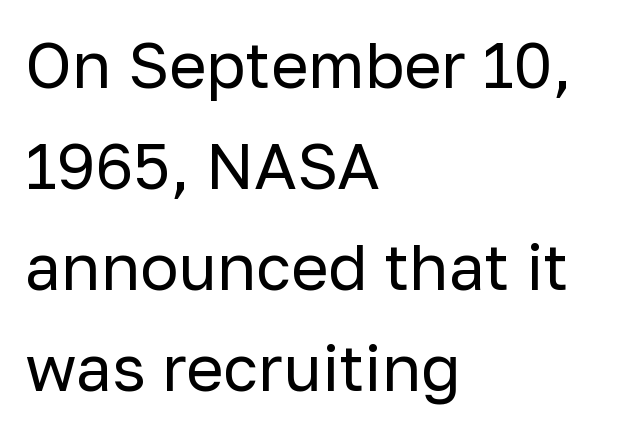
Q: Is the text bold? A: No.
Q: Is the text italic (slanted)? A: No, it is upright.
Q: Is the typeface a serif or a sans-serif typeface? A: Sans-serif.
Q: Is the text underlined? A: No.
Q: How is the paragraph aligned? A: Left-aligned.
Q: Is the spacing between letters normal or unusually wide? A: Normal.
Q: Is the spacing between lines tight, normal or loose? A: Normal.
Q: Width (condensed, normal, or wide)? A: Normal.
Q: Stroke contrast? A: Low.
Q: x-height? A: Medium.
Q: Monospaced? A: No.
